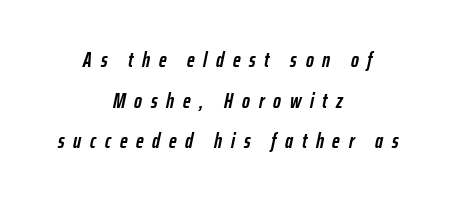
{"italic": "yes", "lean": "right", "slant_degrees": 12, "bold": "yes", "underline": "no", "align": "center", "line_spacing": "loose", "line_spacing_ratio": 1.93, "letter_spacing": "wide", "letter_spacing_em": 0.42, "glyph_px": 21}
